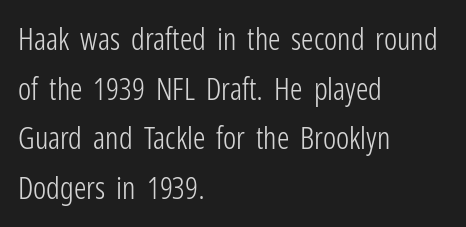
Weight: regular or lighter. Teacher's note: observe the even left margin — that is flush-left alignment. The specimen reads as upright at a glance. Proportional: the letters do not fall into vertical columns.
